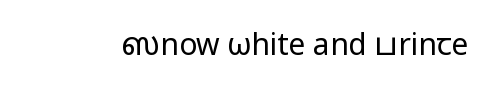
{"serif": "no", "italic": "no", "bold": "no", "weight": "regular", "width": "normal", "stroke_contrast": "low", "x_height": "medium", "monospaced": "no", "underline": "no", "letter_spacing": "normal", "letter_spacing_em": 0.0, "glyph_px": 30}
